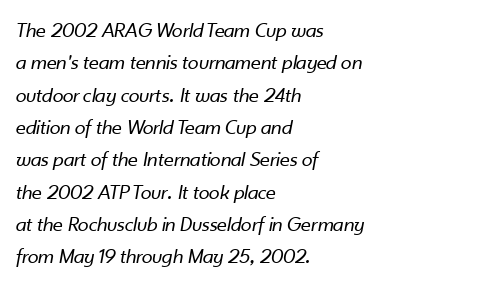
The leading is moderate, giving the passage an even texture. The letters are slanted; this is an italic face. Each line starts at the same left margin while the right side varies. The words here are not underlined. Compared with typical body copy, the letter spacing here is the same. Stems and bowls with no extra thickness — not bold.
